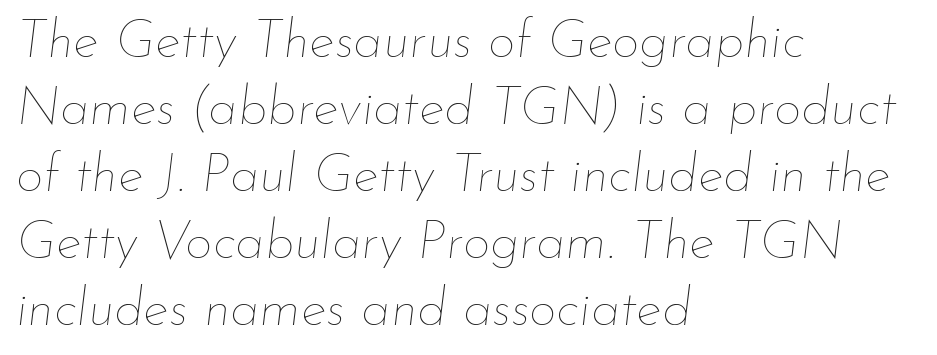
The glyphs look as if they've been sheared to an angle. Descenders are the only things crossing below the line. Stems and bowls with no extra thickness — not bold. In CSS terms this would be text-align: left. How are the letters spaced? Ordinarily, with no added tracking. Note the varied advance widths — an 'i' is clearly narrower than an 'm'.
